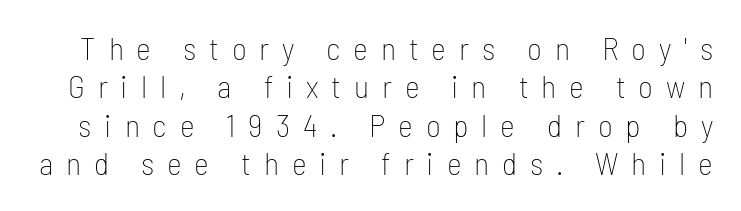
Q: Is the text bold? A: No.
Q: Is the text italic (slanted)? A: No, it is upright.
Q: Is the typeface a serif or a sans-serif typeface? A: Sans-serif.
Q: Is the text underlined? A: No.
Q: Is the spacing between letters normal or unusually wide? A: Unusually wide.
Q: Width (condensed, normal, or wide)? A: Condensed.
Q: Stroke contrast? A: Low.
Q: x-height? A: Medium.
Q: Monospaced? A: No.
